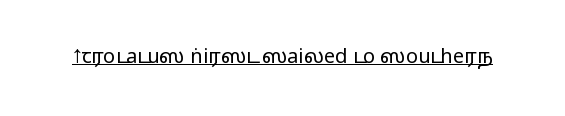
Q: Is the text italic (slanted)? A: No, it is upright.
Q: Is the text underlined? A: Yes.
Q: Is the spacing between letters normal or unusually wide? A: Normal.
